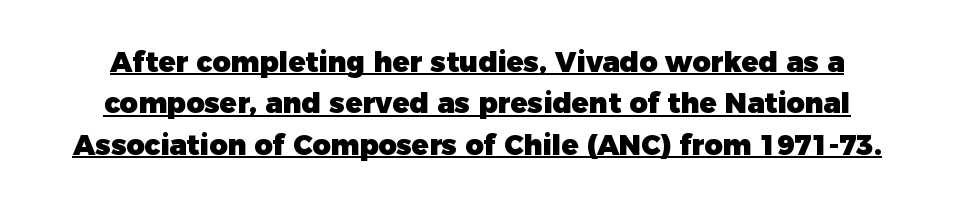
{"serif": "no", "italic": "no", "bold": "yes", "weight": "heavy", "width": "normal", "stroke_contrast": "low", "x_height": "medium", "monospaced": "no", "underline": "yes", "line_spacing": "normal", "line_spacing_ratio": 1.48, "letter_spacing": "normal", "letter_spacing_em": 0.0, "glyph_px": 28}
